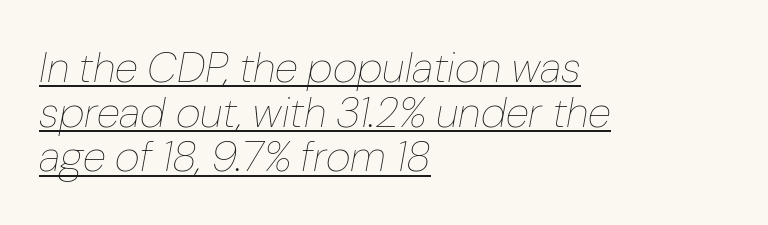
{"italic": "yes", "lean": "right", "slant_degrees": 10, "bold": "no", "weight": "thin", "width": "normal", "stroke_contrast": "low", "x_height": "medium", "monospaced": "no", "underline": "yes", "align": "left", "line_spacing": "tight", "line_spacing_ratio": 1.04, "letter_spacing": "normal", "letter_spacing_em": 0.0, "glyph_px": 43}
